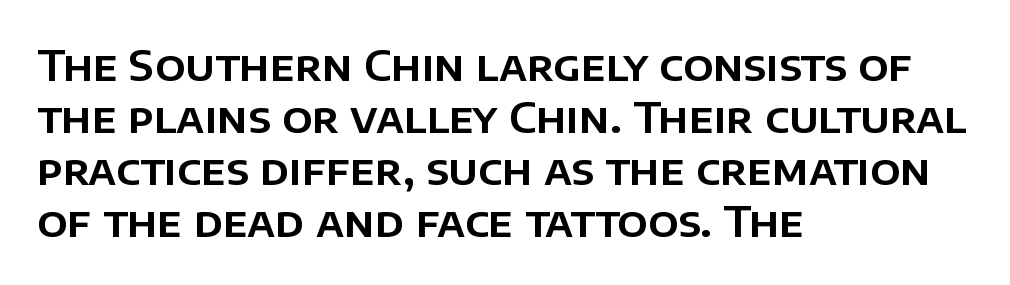
Unlike a traditional serif, this face leaves its strokes unadorned. Nope, not italic — everything's standing straight. Beneath every word, the page is bare. A typesetter would call this proportional, since set widths differ per character. Tracking here is standard; glyphs follow each other at the usual distance.
